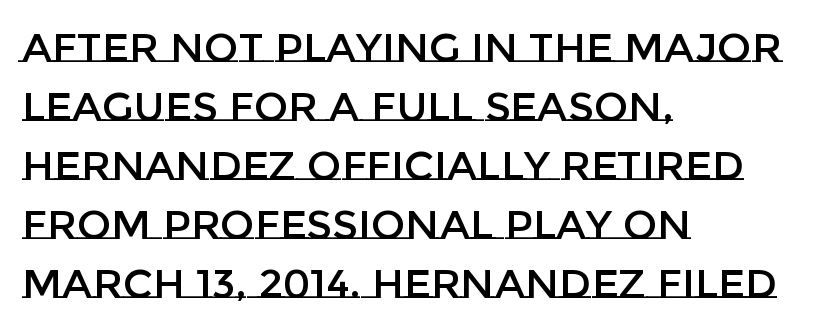
Does extra space separate the letters? No, they use regular spacing. The rendering uses a moderate line-height, typical for paragraphs. Nope, not italic — everything's standing straight. Decoration check: the copy has no underline.
